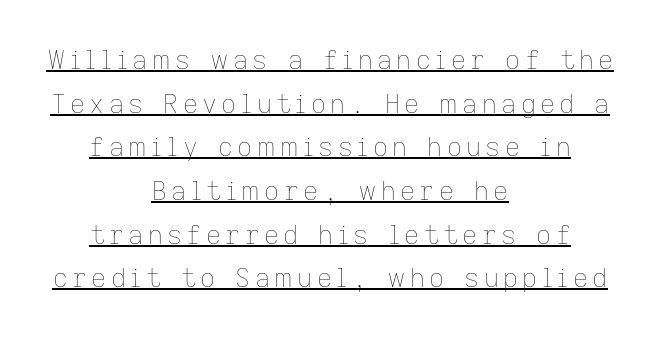
{"italic": "no", "bold": "no", "underline": "yes", "align": "center", "line_spacing": "normal", "line_spacing_ratio": 1.68, "glyph_px": 26}
